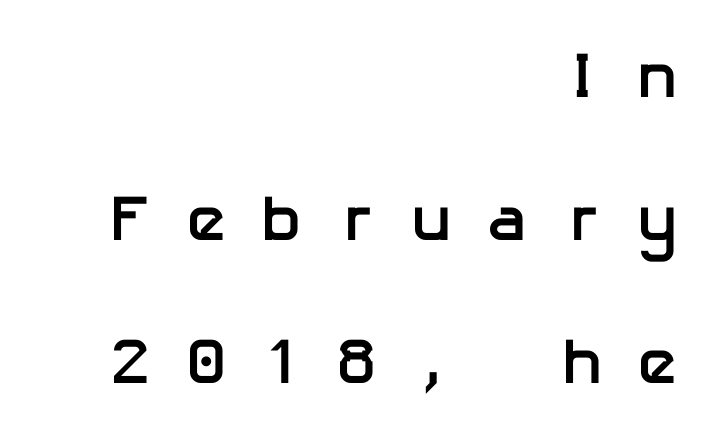
The image shows 65 px semibold sans-serif type, upright; set right-aligned, loose line spacing (2.2x), unusually wide letter spacing (+0.49 em), not underlined; low stroke contrast and a medium x-height.
